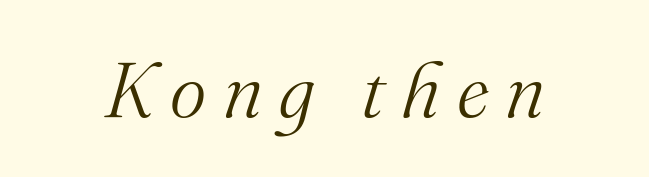
The image shows 78 px light serif type, italic (leaning right); set unusually wide letter spacing (+0.21 em), not underlined; medium stroke contrast and a small x-height.
